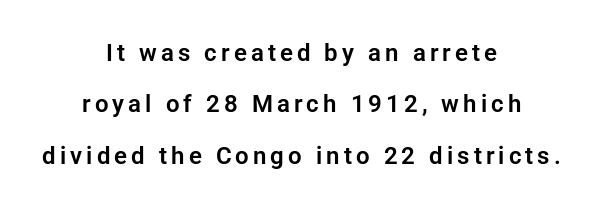
The image shows 24 px text type, upright; set centered, loose line spacing (2.14x), not underlined.
